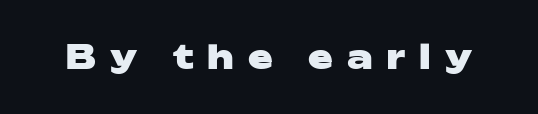
{"serif": "no", "italic": "no", "bold": "yes", "weight": "heavy", "width": "wide", "stroke_contrast": "low", "x_height": "medium", "monospaced": "no", "underline": "no", "letter_spacing": "wide", "letter_spacing_em": 0.42, "glyph_px": 33}
